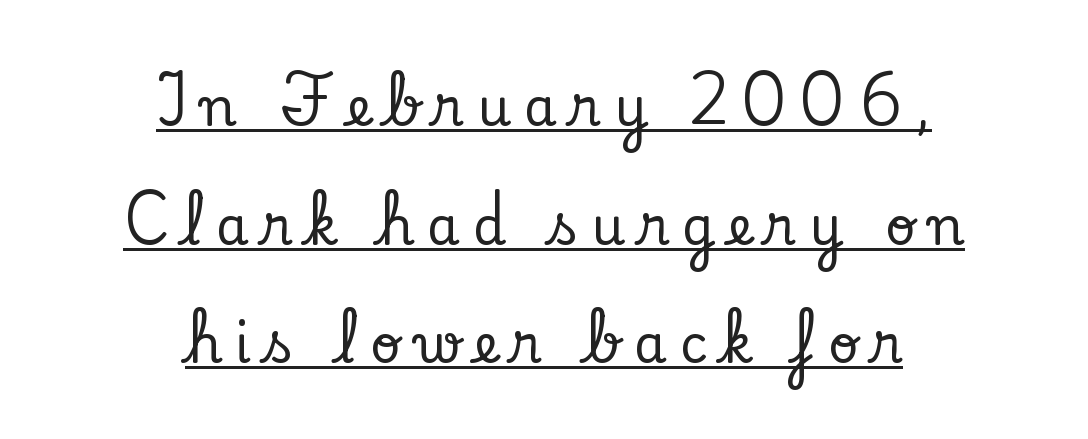
{"serif": "yes", "italic": "no", "width": "normal", "stroke_contrast": "low", "x_height": "small", "monospaced": "no", "underline": "yes", "align": "center", "line_spacing": "loose", "line_spacing_ratio": 2.24, "letter_spacing": "wide", "letter_spacing_em": 0.25, "glyph_px": 53}
